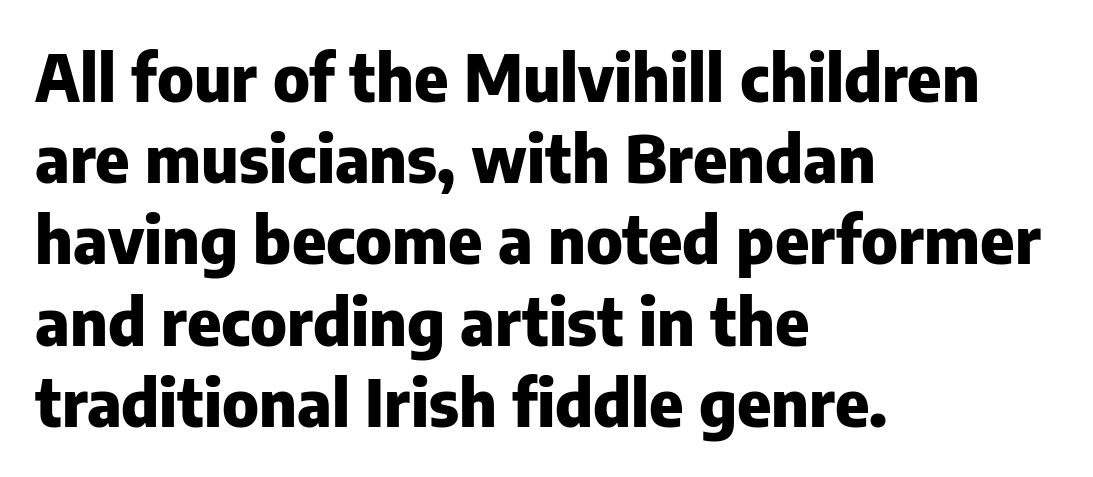
Q: Is the text bold? A: Yes.
Q: Is the text italic (slanted)? A: No, it is upright.
Q: Is the typeface a serif or a sans-serif typeface? A: Sans-serif.
Q: Is the text underlined? A: No.
Q: How is the paragraph aligned? A: Left-aligned.
Q: Is the spacing between letters normal or unusually wide? A: Normal.
Q: Is the spacing between lines tight, normal or loose? A: Normal.
Q: Width (condensed, normal, or wide)? A: Normal.
Q: Stroke contrast? A: Low.
Q: x-height? A: Medium.
Q: Monospaced? A: No.
